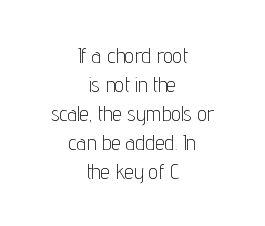
{"italic": "no", "bold": "no", "underline": "no", "align": "center", "line_spacing": "normal", "line_spacing_ratio": 1.38, "letter_spacing": "normal", "letter_spacing_em": 0.0, "glyph_px": 21}
